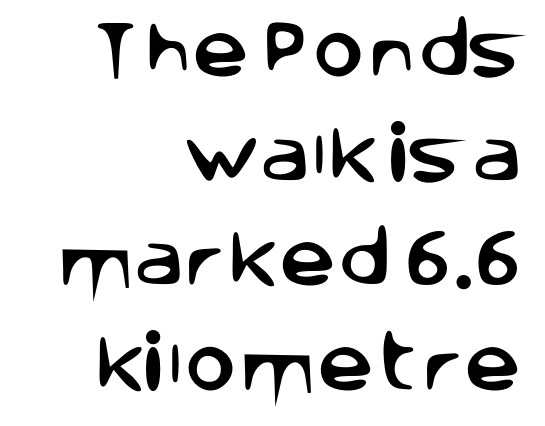
The image shows 63 px sans-serif type, upright; set right-aligned, normal line spacing (1.66x), normal letter spacing, not underlined; low stroke contrast and a large x-height.
